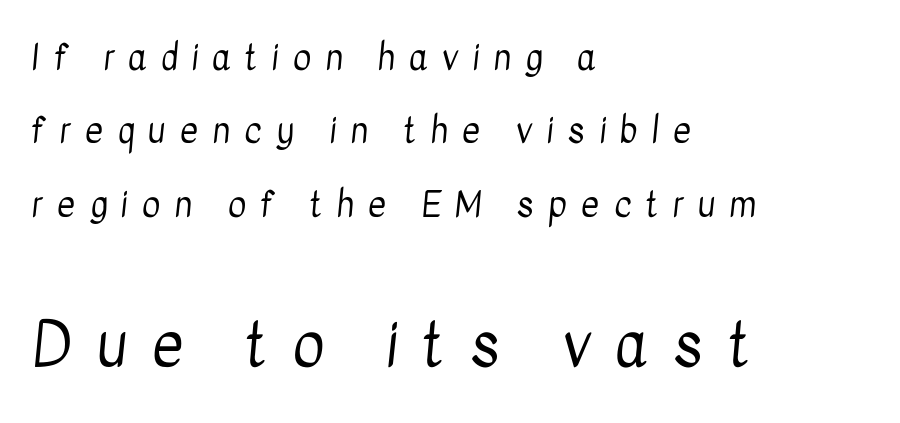
The paragraph has a hard left edge and a soft right edge. Note: smaller setting up top, larger setting below. Decoration check: the copy has no underline. One glance says open: line gaps are wider than usual.
